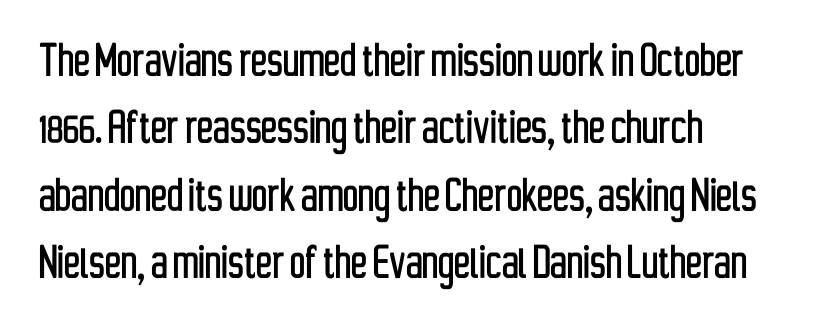
{"serif": "no", "italic": "no", "width": "condensed", "stroke_contrast": "low", "x_height": "medium", "monospaced": "no", "underline": "no", "align": "left", "line_spacing": "normal", "line_spacing_ratio": 1.25, "letter_spacing": "normal", "letter_spacing_em": 0.0, "glyph_px": 54}
